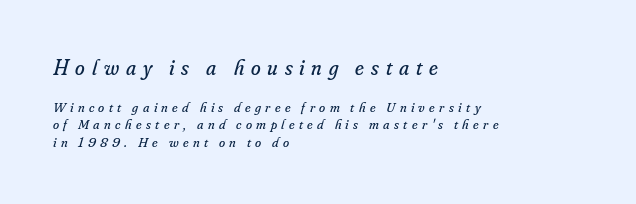
The image shows 22 px text type, italic (leaning right); set left-aligned, line spacing 1.24x, unusually wide letter spacing (+0.31 em), not underlined; the first (top) block is 1.57x larger.
